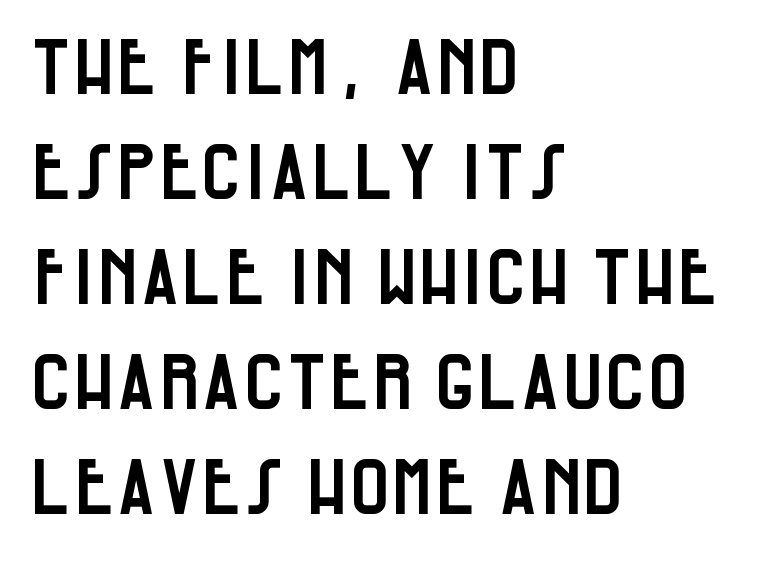
Default kerning and tracking; the words read as compact shapes. Descenders are the only things crossing below the line. Evenly set lines give the paragraph a standard silhouette. Unlike italic type, these characters show no tilt at all. The characters display no serif detailing; their extremities are plain.
